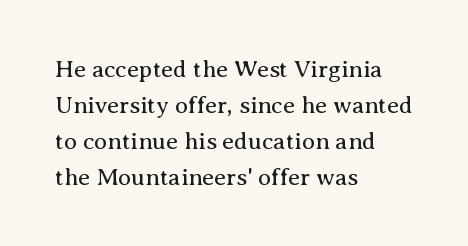
The image shows 24 px text type, upright; set left-aligned, normal line spacing (1.5x), normal letter spacing, not underlined.
